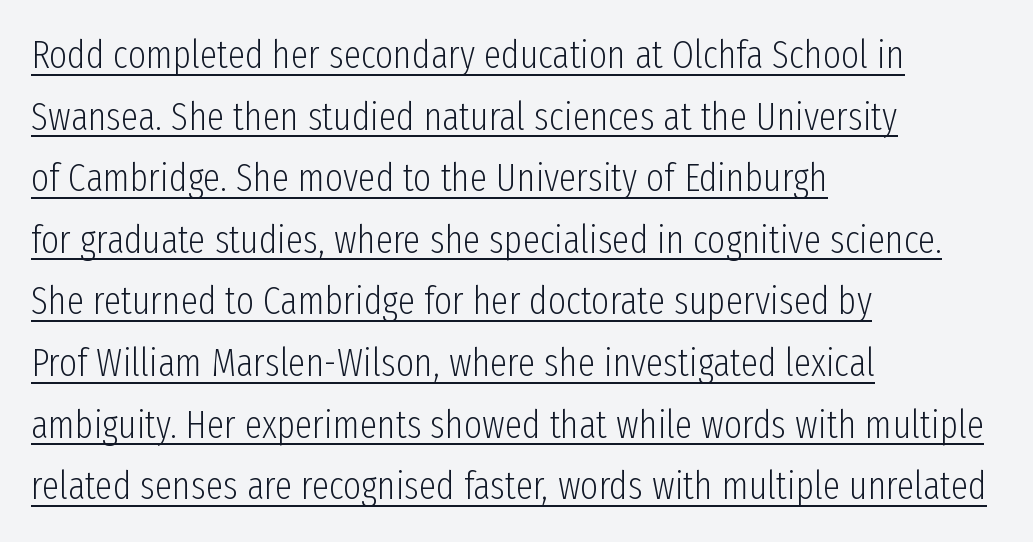
A continuous stroke trails under the words, as in a hyperlink. Does the type have serifs? No, each stem ends abruptly. This sample has the flowing, uneven cadence of proportional lettering. Interline gaps are of average width in this sample.
